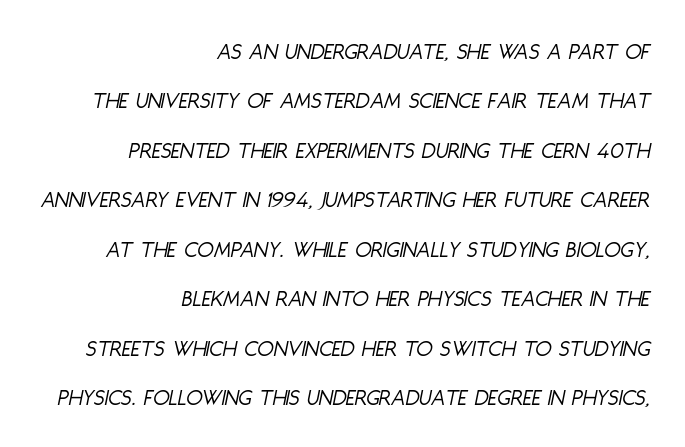
You can tell it's italic because the verticals aren't actually vertical. The foot of each line stays bare and open. The paragraph has a hard right edge and a soft left edge. If you measured baseline to baseline, you'd find a long distance.
